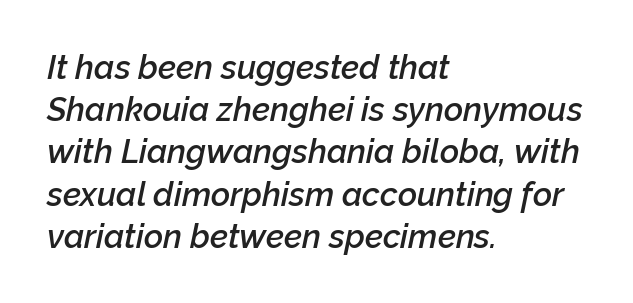
{"italic": "yes", "lean": "right", "slant_degrees": 12, "bold": "semi", "weight": "semibold", "width": "normal", "stroke_contrast": "low", "x_height": "medium", "monospaced": "no", "underline": "no", "align": "left", "line_spacing": "normal", "line_spacing_ratio": 1.28, "letter_spacing": "normal", "letter_spacing_em": 0.0, "glyph_px": 33}
